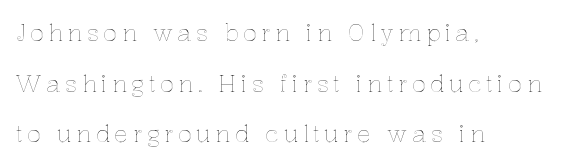
{"italic": "no", "underline": "no", "align": "left", "line_spacing": "loose", "line_spacing_ratio": 2.2, "letter_spacing": "wide", "letter_spacing_em": 0.2, "glyph_px": 23}
